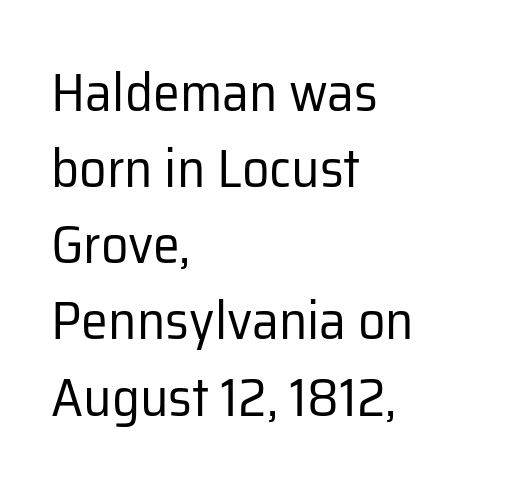
No word sits above an underline. This rendering uses left alignment, leaving the right contour irregular. These lines sit exactly where default settings would place them. Rendered with straight, roman letterforms.
